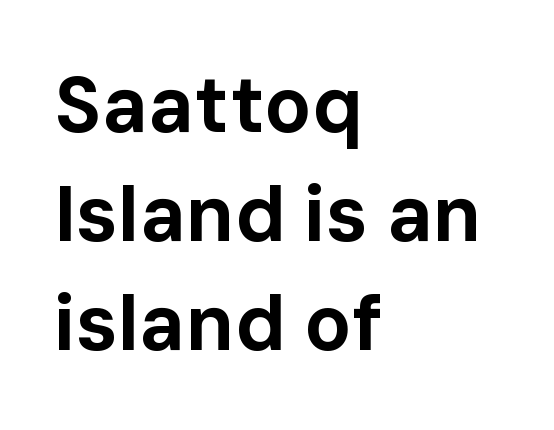
{"serif": "no", "italic": "no", "bold": "yes", "weight": "bold", "width": "normal", "stroke_contrast": "low", "x_height": "medium", "monospaced": "no", "underline": "no", "align": "left", "line_spacing": "normal", "line_spacing_ratio": 1.4, "letter_spacing": "normal", "letter_spacing_em": 0.0, "glyph_px": 78}
